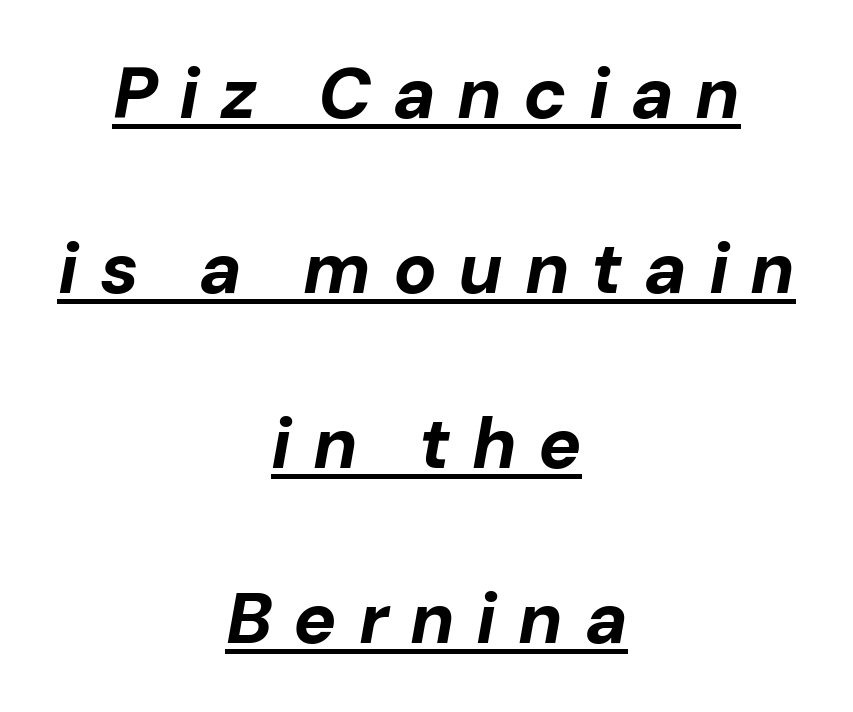
Q: Is the text bold? A: Yes.
Q: Is the text italic (slanted)? A: Yes, it leans right by about 10 degrees.
Q: Is the text underlined? A: Yes.
Q: How is the paragraph aligned? A: Centered.
Q: Is the spacing between letters normal or unusually wide? A: Unusually wide.
Q: Is the spacing between lines tight, normal or loose? A: Loose.
Q: Width (condensed, normal, or wide)? A: Normal.
Q: Stroke contrast? A: Low.
Q: x-height? A: Medium.
Q: Monospaced? A: No.
